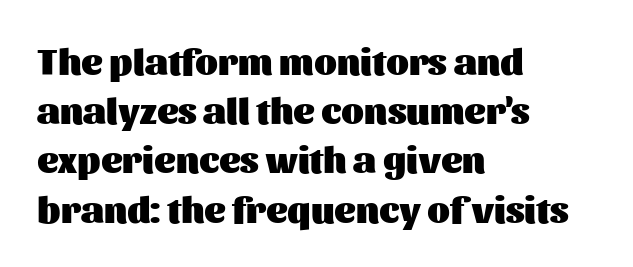
The image shows 37 px heavy sans-serif type, upright; set left-aligned, normal line spacing (1.33x), normal letter spacing, not underlined; medium stroke contrast and a medium x-height.
